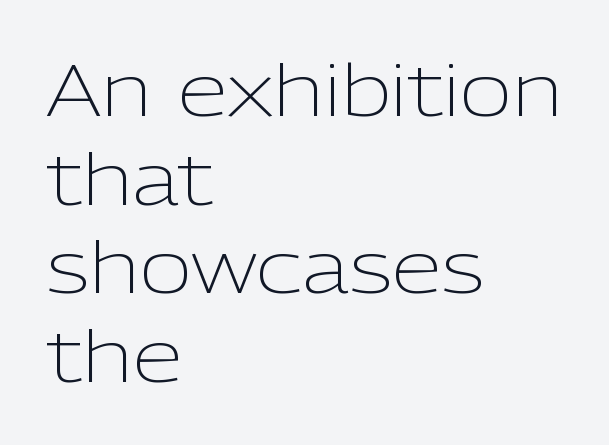
The image shows 72 px light sans-serif type, upright; set left-aligned, line spacing 1.23x, normal letter spacing, not underlined; low stroke contrast and a medium x-height.
